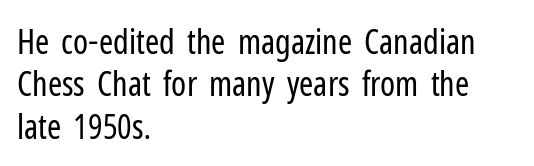
The image shows 34 px regular-weight, condensed sans-serif type, upright; set left-aligned, normal line spacing (1.25x), normal letter spacing, not underlined; low stroke contrast and a medium x-height.
